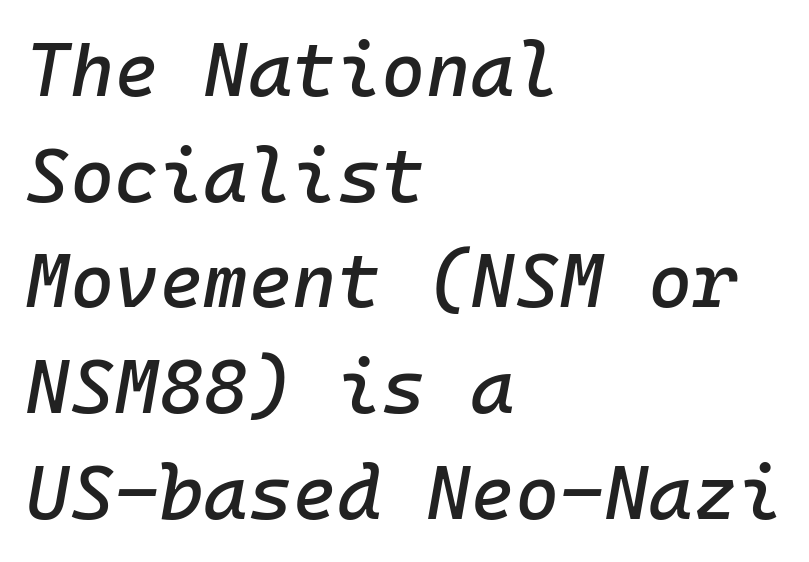
Q: Is the text italic (slanted)? A: Yes, it leans right by about 10 degrees.
Q: Is the text underlined? A: No.
Q: How is the paragraph aligned? A: Left-aligned.
Q: Is the spacing between letters normal or unusually wide? A: Normal.
Q: Is the spacing between lines tight, normal or loose? A: Normal.
Q: Width (condensed, normal, or wide)? A: Normal.
Q: Stroke contrast? A: Low.
Q: x-height? A: Medium.
Q: Monospaced? A: Yes.
